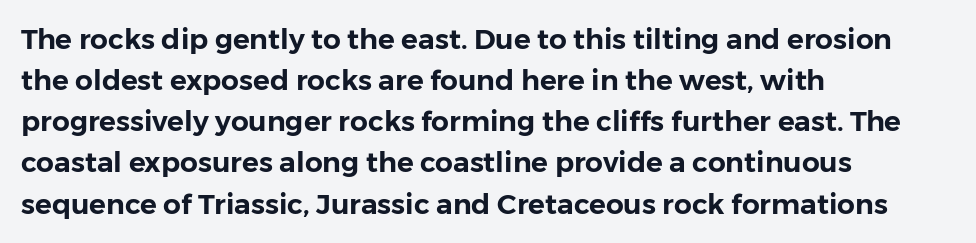
{"serif": "no", "italic": "no", "width": "normal", "stroke_contrast": "low", "x_height": "medium", "monospaced": "no", "underline": "no", "align": "left", "line_spacing": "normal", "line_spacing_ratio": 1.47, "letter_spacing": "normal", "letter_spacing_em": 0.0, "glyph_px": 28}
